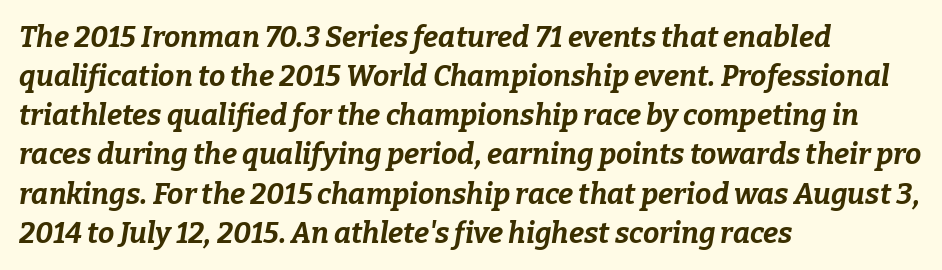
{"italic": "yes", "lean": "right", "slant_degrees": 9, "bold": "yes", "weight": "bold", "width": "normal", "stroke_contrast": "low", "x_height": "medium", "monospaced": "no", "underline": "no", "align": "left", "line_spacing": "normal", "line_spacing_ratio": 1.35, "letter_spacing": "normal", "letter_spacing_em": 0.0, "glyph_px": 29}
